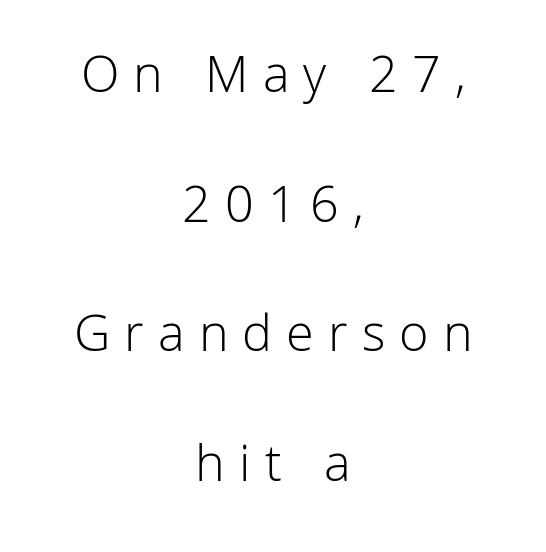
{"serif": "no", "italic": "no", "bold": "no", "weight": "light", "width": "normal", "stroke_contrast": "low", "x_height": "medium", "monospaced": "no", "underline": "no", "align": "center", "line_spacing": "loose", "line_spacing_ratio": 2.4, "letter_spacing": "wide", "letter_spacing_em": 0.26, "glyph_px": 54}
